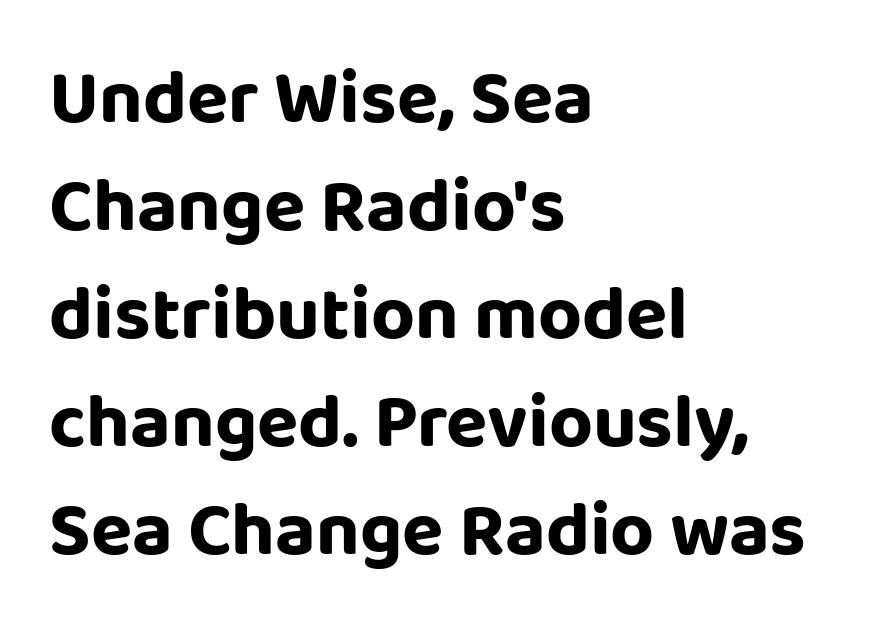
{"serif": "no", "italic": "no", "width": "normal", "stroke_contrast": "low", "x_height": "large", "monospaced": "no", "underline": "no", "align": "left", "line_spacing": "normal", "line_spacing_ratio": 1.42, "letter_spacing": "normal", "letter_spacing_em": 0.0, "glyph_px": 76}
